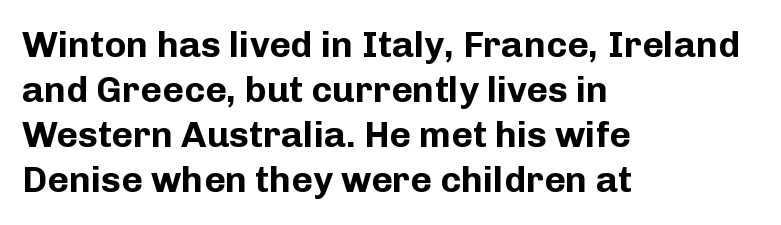
This rendering uses left alignment, leaving the right contour irregular. A typesetter would call this zero additional tracking. The letters stand upright; this is a roman face. Proportional: the letters do not fall into vertical columns.
